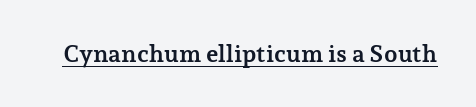
Q: Is the text bold? A: Yes.
Q: Is the text italic (slanted)? A: No, it is upright.
Q: Is the text underlined? A: Yes.
Q: Is the spacing between letters normal or unusually wide? A: Normal.
